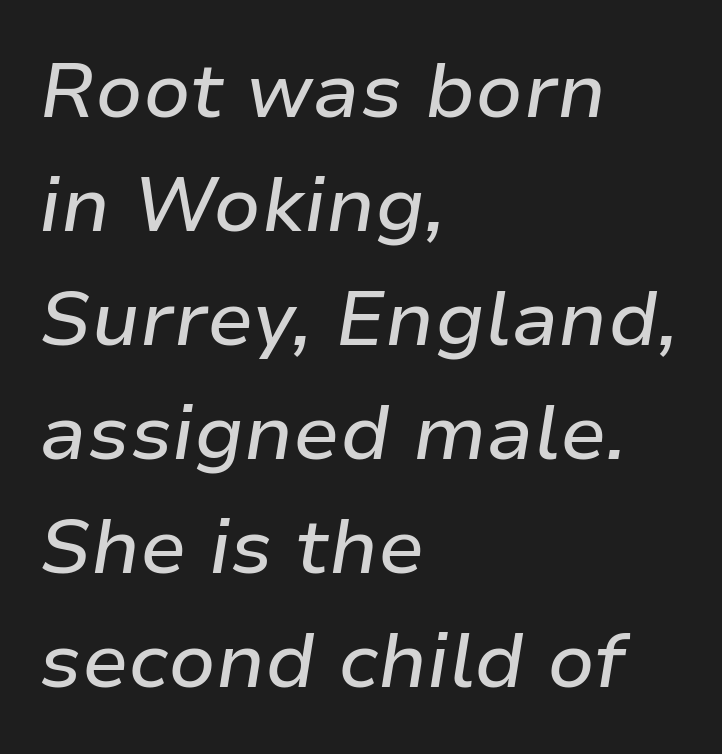
Q: Is the text italic (slanted)? A: Yes, it leans right by about 9 degrees.
Q: Is the text underlined? A: No.
Q: How is the paragraph aligned? A: Left-aligned.
Q: Is the spacing between letters normal or unusually wide? A: Normal.
Q: Is the spacing between lines tight, normal or loose? A: Normal.
Q: Width (condensed, normal, or wide)? A: Normal.
Q: Stroke contrast? A: Low.
Q: x-height? A: Medium.
Q: Monospaced? A: No.
